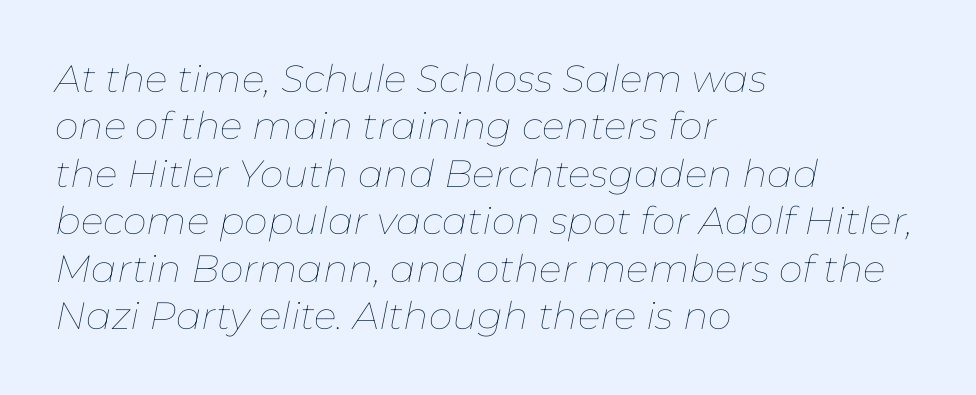
Q: Is the text bold? A: No.
Q: Is the text italic (slanted)? A: Yes, it leans right by about 11 degrees.
Q: Is the text underlined? A: No.
Q: How is the paragraph aligned? A: Left-aligned.
Q: Is the spacing between letters normal or unusually wide? A: Normal.
Q: Is the spacing between lines tight, normal or loose? A: Normal.
Q: Width (condensed, normal, or wide)? A: Normal.
Q: Stroke contrast? A: Low.
Q: x-height? A: Medium.
Q: Monospaced? A: No.
